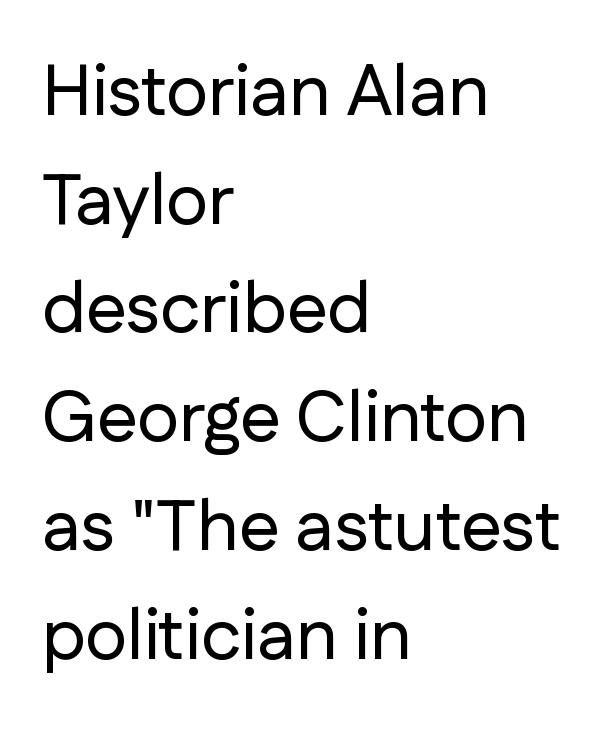
{"serif": "no", "italic": "no", "width": "normal", "stroke_contrast": "low", "x_height": "medium", "monospaced": "no", "underline": "no", "align": "left", "line_spacing": "normal", "line_spacing_ratio": 1.51, "letter_spacing": "normal", "letter_spacing_em": 0.0, "glyph_px": 72}
